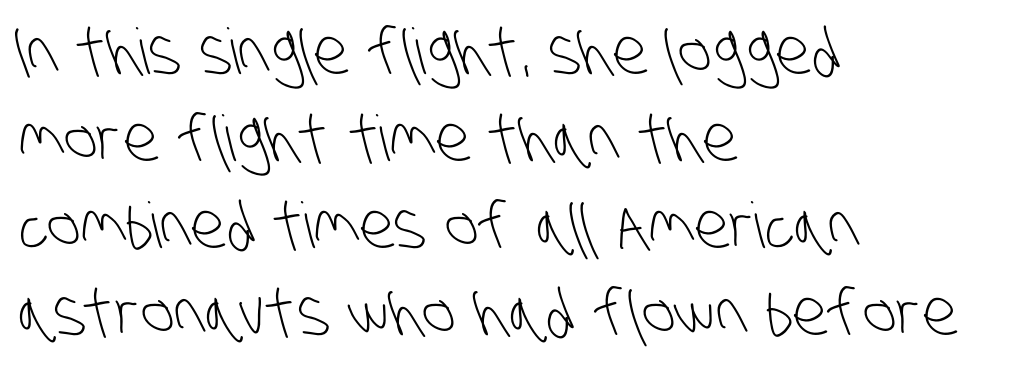
Q: Is the text bold? A: No.
Q: Is the typeface a serif or a sans-serif typeface? A: Sans-serif.
Q: Is the text underlined? A: No.
Q: How is the paragraph aligned? A: Left-aligned.
Q: Is the spacing between letters normal or unusually wide? A: Normal.
Q: Is the spacing between lines tight, normal or loose? A: Normal.
Q: Width (condensed, normal, or wide)? A: Condensed.
Q: Stroke contrast? A: Low.
Q: x-height? A: Large.
Q: Monospaced? A: No.
